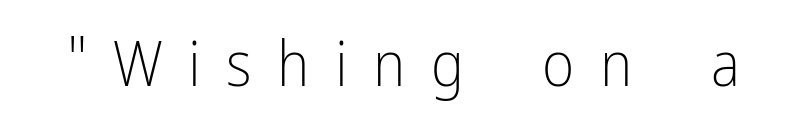
Posture: straight, roman, zero tilt. There is plenty of visible air inserted between adjacent glyphs. Proportional: the letters do not fall into vertical columns. The type family on display is of the sans-serif kind. Unbolded letterforms with no extra heft.
